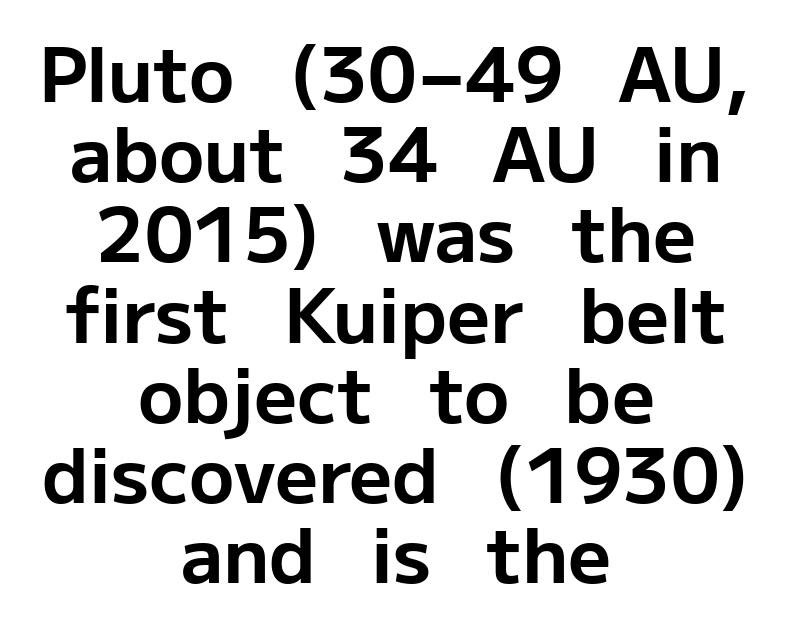
The image shows 75 px bold sans-serif type, upright; set centered, tight line spacing (1.07x), normal letter spacing, not underlined; low stroke contrast and a medium x-height.
